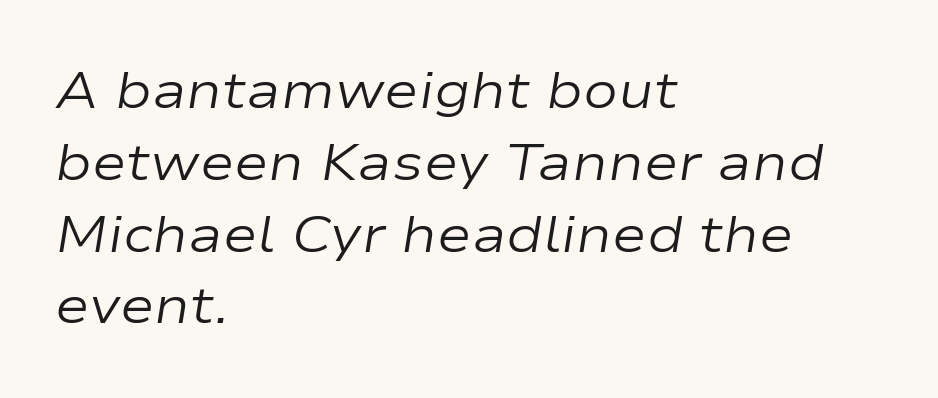
The image shows 52 px regular-weight, wide type, italic (leaning right); set left-aligned, normal line spacing (1.38x), normal letter spacing, not underlined; low stroke contrast and a medium x-height.
